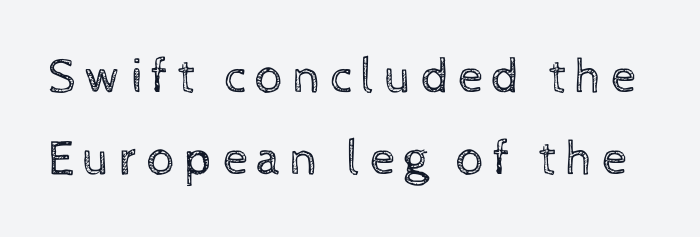
{"italic": "no", "bold": "no", "weight": "regular", "width": "normal", "x_height": "medium", "monospaced": "no", "underline": "no", "line_spacing": "normal", "line_spacing_ratio": 1.64, "glyph_px": 50}
